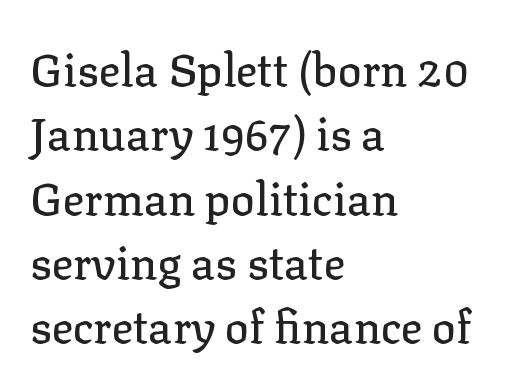
Are there feet on the stems? There are — it's a serif. Any mark beneath the type? The region is blank. These lines are set flush left with a ragged right edge. The block of text has a typical density, with ordinary space between rows. A roman cut, with each character standing at attention. Proportional: the letters do not fall into vertical columns.
